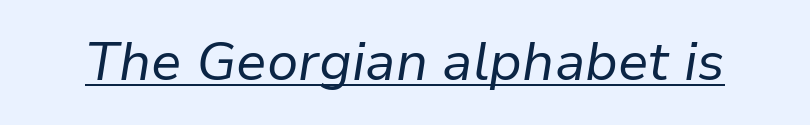
The type is set solid horizontally, with unmodified tracking. Looks like regular typesetting: each glyph gets only the width it needs. Glance below the letters and you will spot a drawn line. No letter is thick-stroked: the sample isn't bold.
